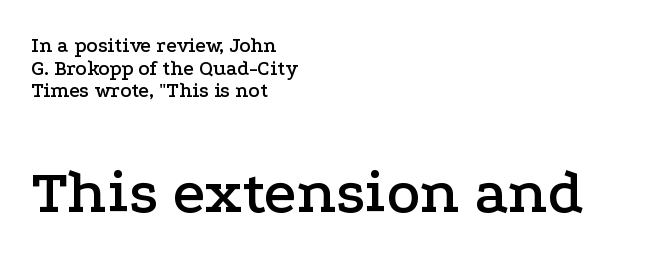
{"serif": "yes", "italic": "no", "width": "wide", "stroke_contrast": "low", "x_height": "medium", "monospaced": "no", "underline": "no", "align": "left", "line_spacing": "tight", "line_spacing_ratio": 1.08, "letter_spacing": "normal", "letter_spacing_em": 0.0, "larger_block": "second", "size_ratio": 3.0, "glyph_px": 63}
